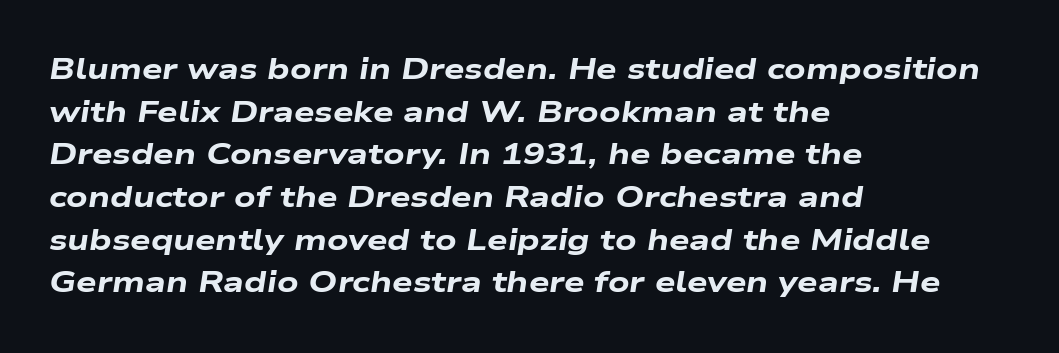
{"italic": "yes", "lean": "right", "slant_degrees": 9, "bold": "yes", "weight": "heavy", "width": "wide", "stroke_contrast": "low", "x_height": "medium", "monospaced": "no", "underline": "no", "align": "left", "line_spacing": "normal", "line_spacing_ratio": 1.47, "letter_spacing": "normal", "letter_spacing_em": 0.0, "glyph_px": 29}
